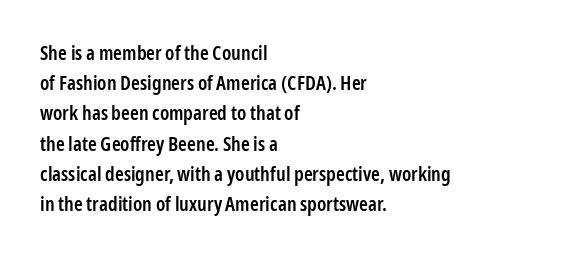
Q: Is the text bold? A: Semi-bold.
Q: Is the text italic (slanted)? A: No, it is upright.
Q: Is the text underlined? A: No.
Q: How is the paragraph aligned? A: Left-aligned.
Q: Is the spacing between letters normal or unusually wide? A: Normal.
Q: Is the spacing between lines tight, normal or loose? A: Normal.
